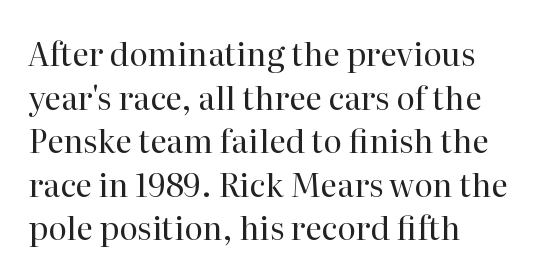
The image shows 32 px regular-weight serif type, upright; set left-aligned, normal line spacing (1.36x), normal letter spacing, not underlined; high stroke contrast and a medium x-height.
